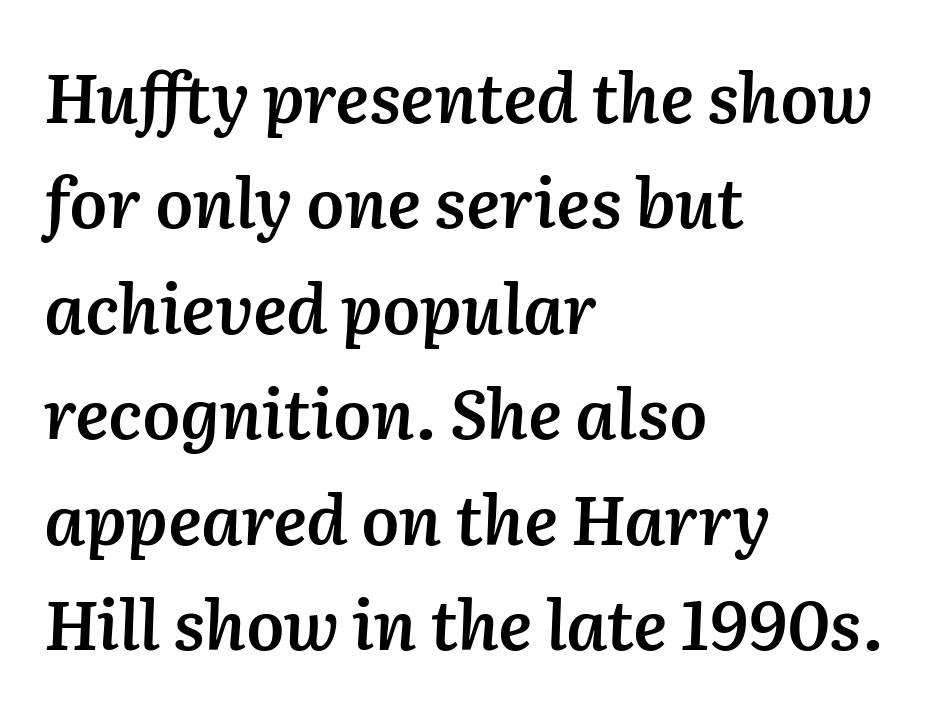
{"italic": "yes", "lean": "right", "slant_degrees": 2, "bold": "semi", "weight": "semibold", "width": "normal", "stroke_contrast": "medium", "x_height": "medium", "monospaced": "no", "underline": "no", "align": "left", "line_spacing": "normal", "line_spacing_ratio": 1.55, "letter_spacing": "normal", "letter_spacing_em": 0.0, "glyph_px": 68}
